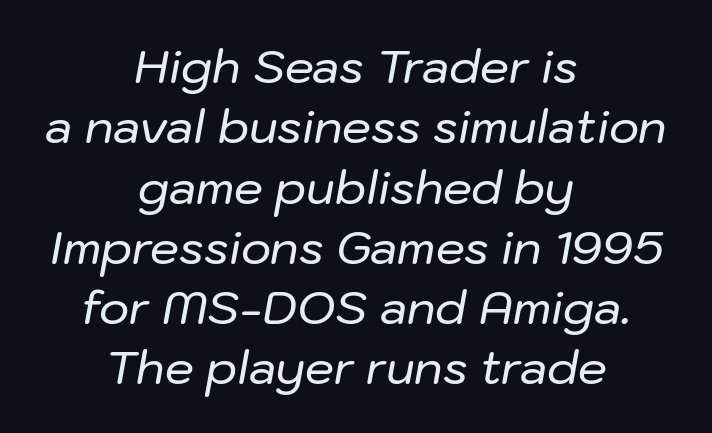
Short note: letters normally spaced. The space between consecutive lines is moderate. Each letter keeps its own natural width here, so spacing adapts to shape. Type without underlining.
